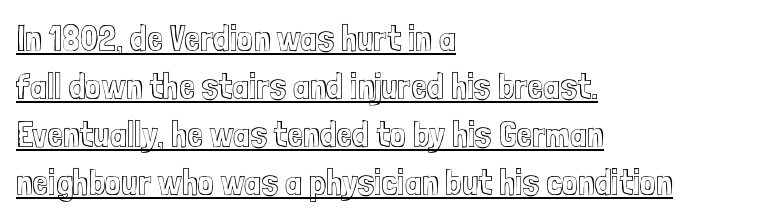
The image shows 36 px condensed type, upright; set left-aligned, normal line spacing (1.33x), normal letter spacing, underlined; a medium x-height.
